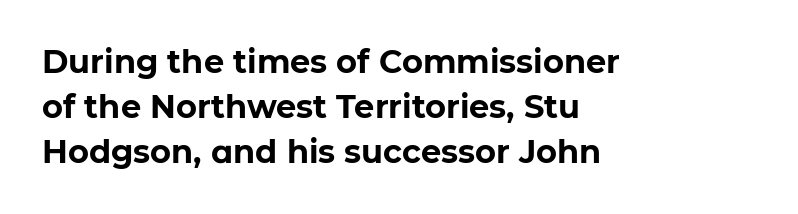
{"serif": "no", "italic": "no", "bold": "yes", "weight": "bold", "width": "normal", "stroke_contrast": "low", "x_height": "medium", "monospaced": "no", "underline": "no", "align": "left", "line_spacing": "normal", "line_spacing_ratio": 1.4, "letter_spacing": "normal", "letter_spacing_em": 0.0, "glyph_px": 32}
